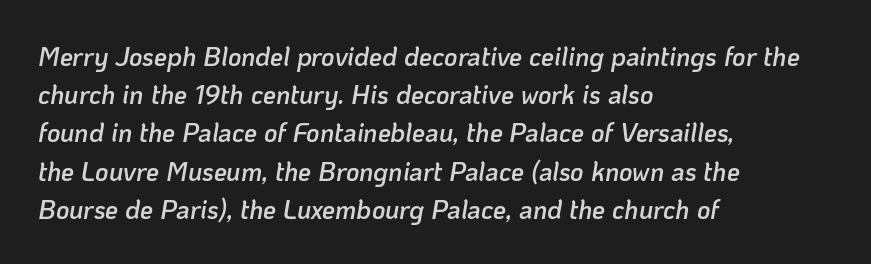
Q: Is the text bold? A: Semi-bold.
Q: Is the text italic (slanted)? A: Yes, it leans right by about 10 degrees.
Q: Is the text underlined? A: No.
Q: How is the paragraph aligned? A: Left-aligned.
Q: Is the spacing between letters normal or unusually wide? A: Normal.
Q: Is the spacing between lines tight, normal or loose? A: Normal.
